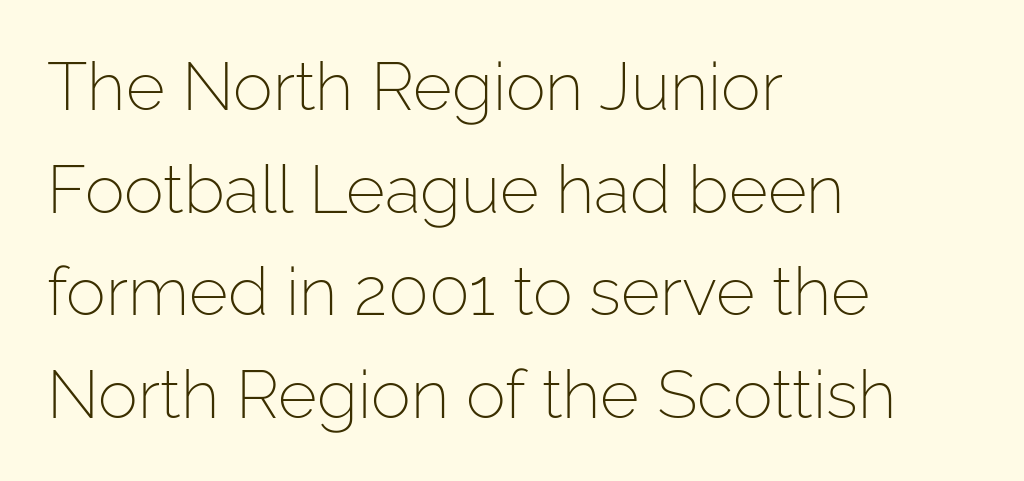
The passage shown is typeset with a sans-serif family. The compositor pushed each line to the left boundary. The glyphs are unaccompanied by any horizontal stroke below them. The letterforms sit at book weight or below. Rows of type keep a routine distance in the vertical direction. Look at the tracking — it's just the regular setting, nothing added.
